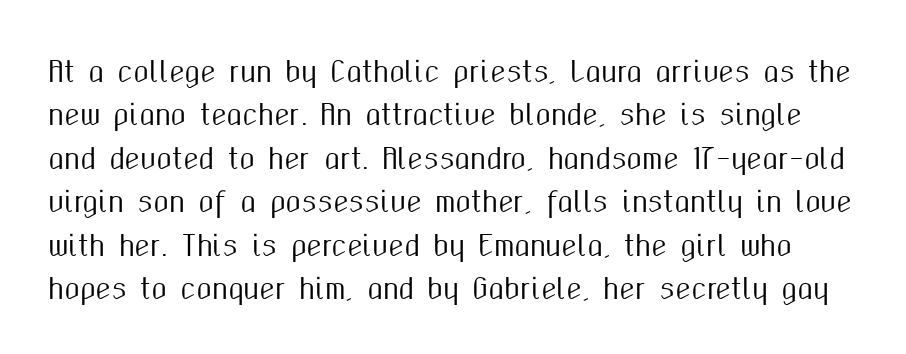
{"serif": "no", "italic": "no", "width": "condensed", "stroke_contrast": "medium", "x_height": "medium", "monospaced": "no", "underline": "no", "line_spacing": "normal", "line_spacing_ratio": 1.55, "letter_spacing": "normal", "letter_spacing_em": 0.0, "glyph_px": 28}
